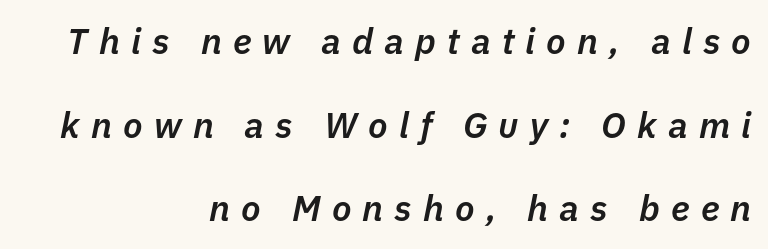
{"italic": "yes", "lean": "right", "slant_degrees": 11, "bold": "semi", "weight": "semibold", "width": "normal", "stroke_contrast": "low", "x_height": "medium", "monospaced": "no", "underline": "no", "align": "right", "line_spacing": "loose", "line_spacing_ratio": 2.32, "letter_spacing": "wide", "letter_spacing_em": 0.31, "glyph_px": 36}
